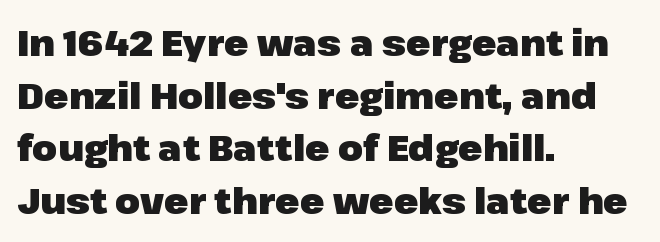
{"serif": "no", "italic": "no", "bold": "yes", "weight": "heavy", "width": "normal", "stroke_contrast": "low", "x_height": "medium", "monospaced": "no", "underline": "no", "align": "left", "line_spacing": "normal", "line_spacing_ratio": 1.46, "letter_spacing": "normal", "letter_spacing_em": 0.0, "glyph_px": 36}
